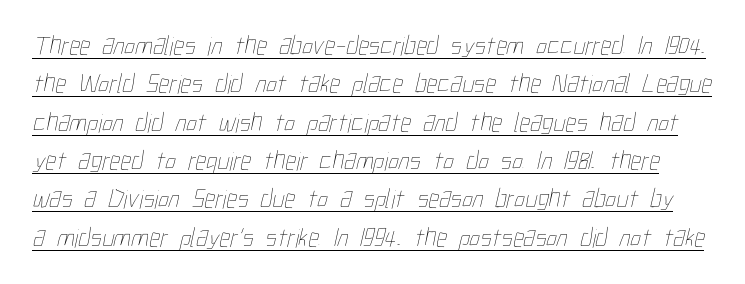
Q: Is the text bold? A: No.
Q: Is the text underlined? A: Yes.
Q: Is the spacing between letters normal or unusually wide? A: Normal.
Q: Is the spacing between lines tight, normal or loose? A: Normal.
